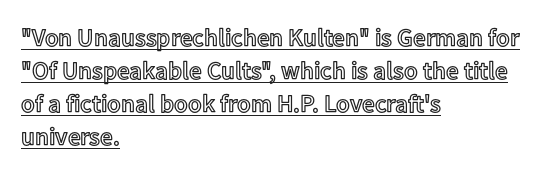
These lines sit exactly where default settings would place them. Characters remain perfectly vertical along every line. Honestly, the letter spacing is just normal — you wouldn't notice it. Line starts are locked; line ends wander.
